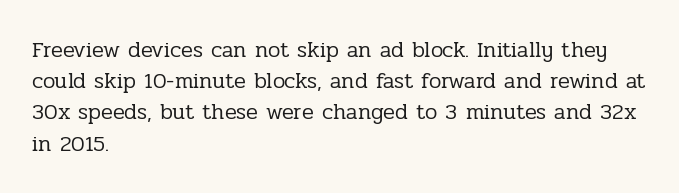
The image shows 22 px text type, upright; set left-aligned, normal line spacing (1.42x), normal letter spacing, not underlined.
